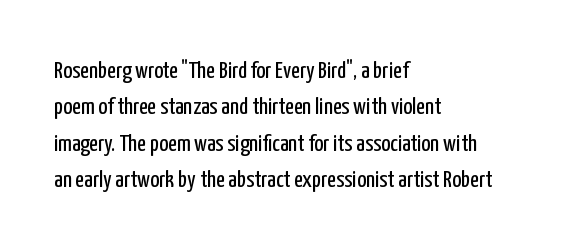
The image shows 24 px text type, upright; set left-aligned, normal line spacing (1.52x), normal letter spacing, not underlined.
